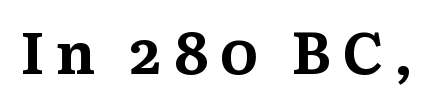
You can tell it's not italic because the verticals are truly vertical. The rendering uses natural spacing where letterforms have individual widths. Examine the stroke ends and you'll spot serifs. The face used here has the dense, thick strokes of a bold.
